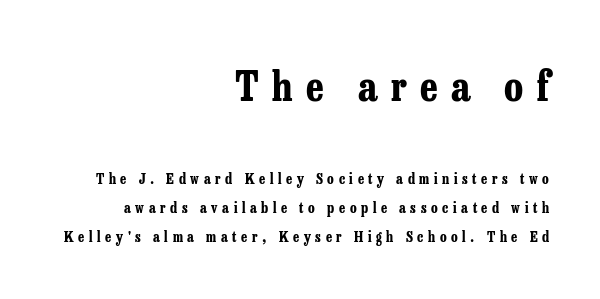
{"serif": "yes", "italic": "no", "bold": "yes", "weight": "bold", "width": "condensed", "stroke_contrast": "low", "x_height": "medium", "monospaced": "no", "underline": "no", "align": "right", "line_spacing": "loose", "line_spacing_ratio": 2.07, "letter_spacing": "wide", "letter_spacing_em": 0.33, "larger_block": "first", "size_ratio": 2.86, "glyph_px": 40}
